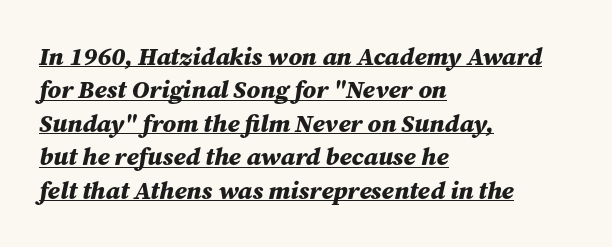
A full-strength bold gives these letters their thick strokes. Vertical spacing — default. Short note: letters normally spaced. Underlining? Definitely there. The letters are slanted; this is an italic face.
